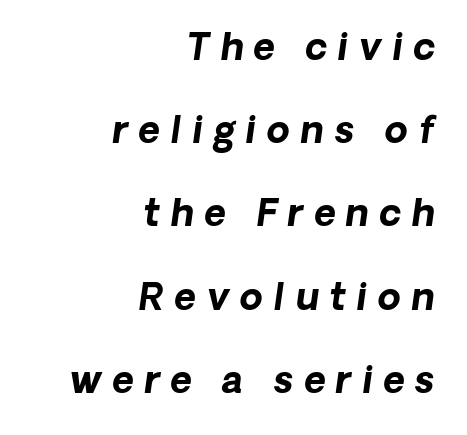
{"serif": "no", "bold": "yes", "weight": "bold", "width": "normal", "stroke_contrast": "low", "x_height": "medium", "monospaced": "no", "underline": "no", "align": "right", "line_spacing": "loose", "line_spacing_ratio": 2.25, "letter_spacing": "wide", "letter_spacing_em": 0.29, "glyph_px": 37}
